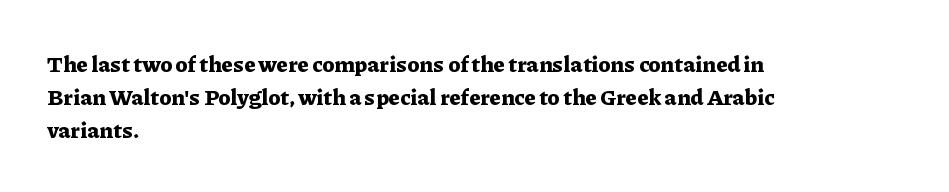
Q: Is the text bold? A: Yes.
Q: Is the text italic (slanted)? A: No, it is upright.
Q: Is the text underlined? A: No.
Q: How is the paragraph aligned? A: Left-aligned.
Q: Is the spacing between letters normal or unusually wide? A: Normal.
Q: Is the spacing between lines tight, normal or loose? A: Normal.
